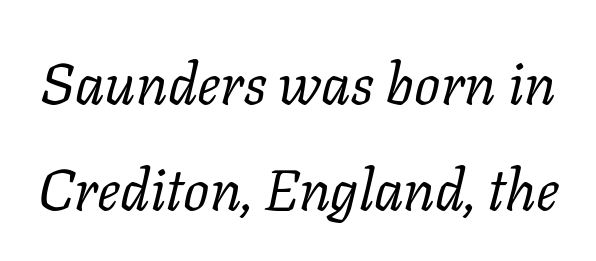
Q: Is the text bold? A: No.
Q: Is the text italic (slanted)? A: Yes, it leans right by about 11 degrees.
Q: Is the typeface a serif or a sans-serif typeface? A: Serif.
Q: Is the text underlined? A: No.
Q: Is the spacing between letters normal or unusually wide? A: Normal.
Q: Width (condensed, normal, or wide)? A: Normal.
Q: Stroke contrast? A: Low.
Q: x-height? A: Medium.
Q: Monospaced? A: No.
